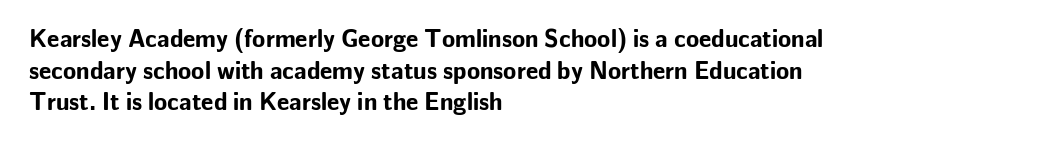
{"italic": "no", "bold": "yes", "underline": "no", "align": "left", "line_spacing": "normal", "line_spacing_ratio": 1.32, "letter_spacing": "normal", "letter_spacing_em": 0.0, "glyph_px": 24}
